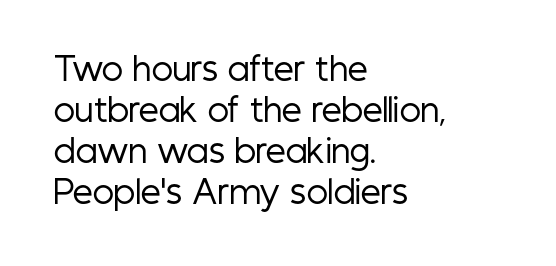
{"serif": "no", "italic": "no", "bold": "no", "weight": "regular", "width": "condensed", "stroke_contrast": "low", "x_height": "medium", "monospaced": "no", "underline": "no", "align": "left", "line_spacing": "normal", "line_spacing_ratio": 1.28, "letter_spacing": "normal", "letter_spacing_em": 0.0, "glyph_px": 32}
